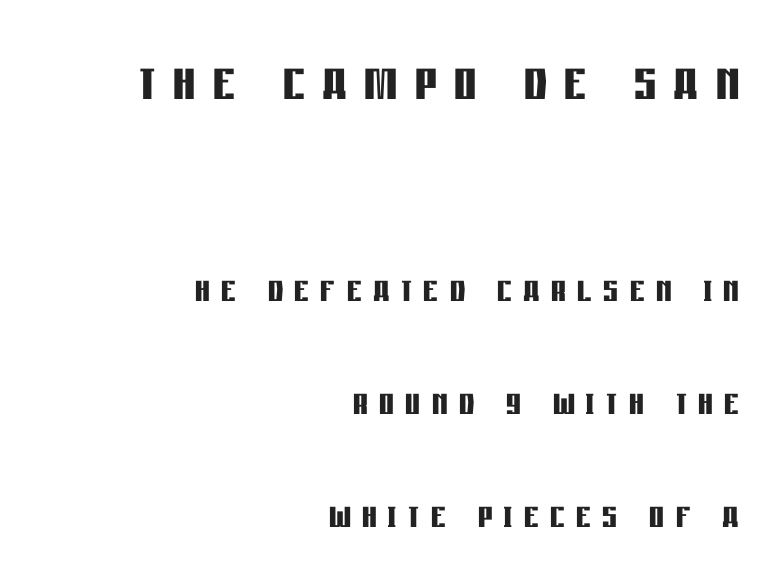
{"serif": "no", "italic": "no", "bold": "yes", "weight": "semibold", "width": "condensed", "stroke_contrast": "low", "x_height": "large", "monospaced": "no", "underline": "no", "align": "right", "line_spacing": "loose", "line_spacing_ratio": 2.46, "letter_spacing": "wide", "letter_spacing_em": 0.25, "larger_block": "first", "size_ratio": 1.5, "glyph_px": 69}
